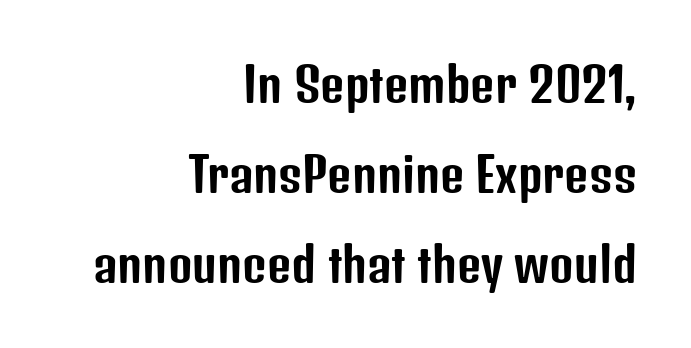
Q: Is the text italic (slanted)? A: No, it is upright.
Q: Is the typeface a serif or a sans-serif typeface? A: Sans-serif.
Q: Is the text underlined? A: No.
Q: How is the paragraph aligned? A: Right-aligned.
Q: Is the spacing between letters normal or unusually wide? A: Normal.
Q: Is the spacing between lines tight, normal or loose? A: Loose.
Q: Width (condensed, normal, or wide)? A: Condensed.
Q: Stroke contrast? A: Low.
Q: x-height? A: Medium.
Q: Monospaced? A: No.
